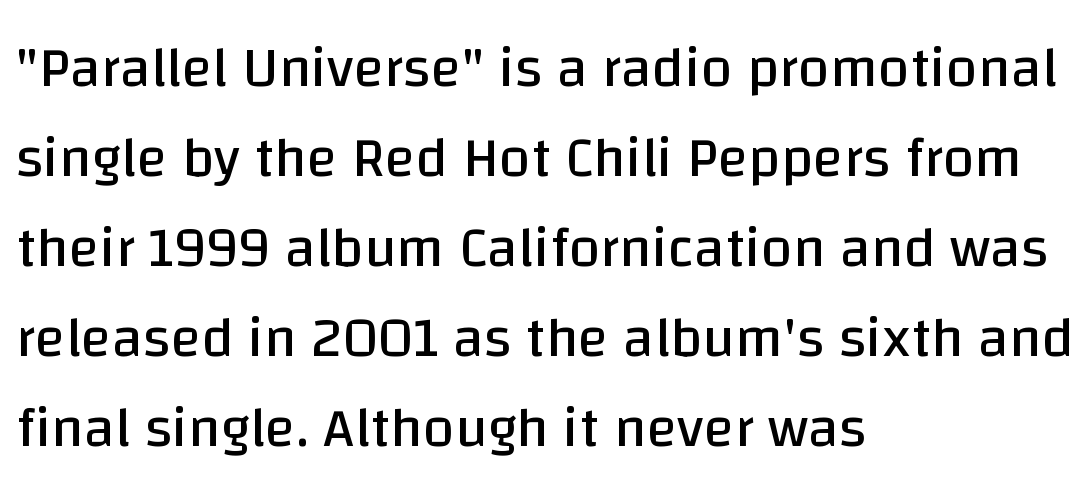
Is the block centered? No — it sits flush against the left margin. Between one letter and the next there's only the usual sliver of space. Posture: upright roman. Classification — sans serif. Proportional: the letters do not fall into vertical columns.
